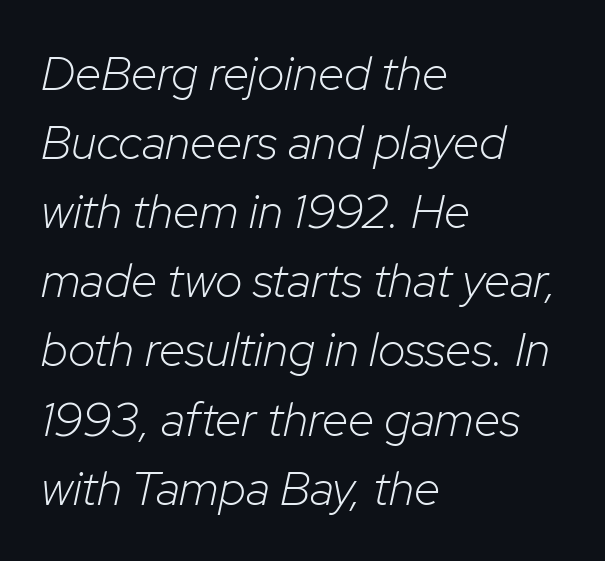
The image shows 48 px light type, italic (leaning right); set left-aligned, normal line spacing (1.44x), normal letter spacing, not underlined; low stroke contrast and a medium x-height.
